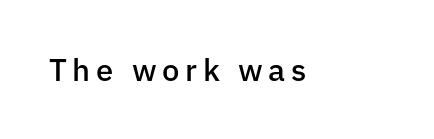
{"serif": "no", "italic": "no", "bold": "semi", "weight": "semibold", "width": "normal", "stroke_contrast": "low", "x_height": "medium", "monospaced": "no", "underline": "no", "glyph_px": 31}
